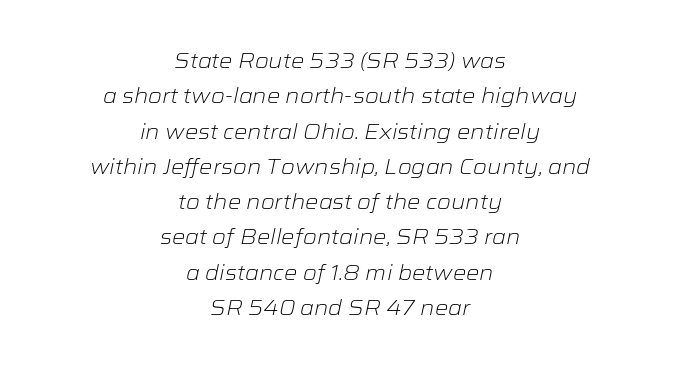
{"italic": "yes", "lean": "right", "slant_degrees": 12, "bold": "no", "underline": "no", "align": "center", "line_spacing": "normal", "line_spacing_ratio": 1.68, "letter_spacing": "normal", "letter_spacing_em": 0.0, "glyph_px": 21}
